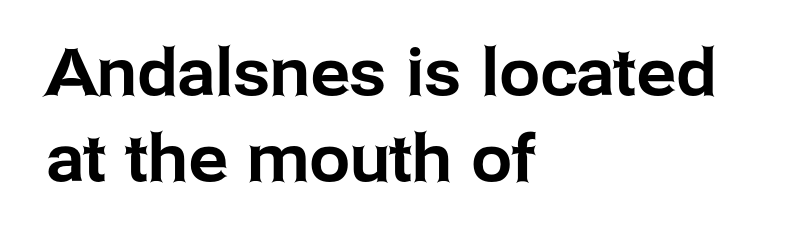
These lines are rendered in a variable-pitch font. Is the block centered? No — it sits flush against the left margin. Line spacing here is normal. Typographically, this falls in the sans-serif category. The rendering keeps characters at their native spacing. The specimen reads as upright at a glance.
